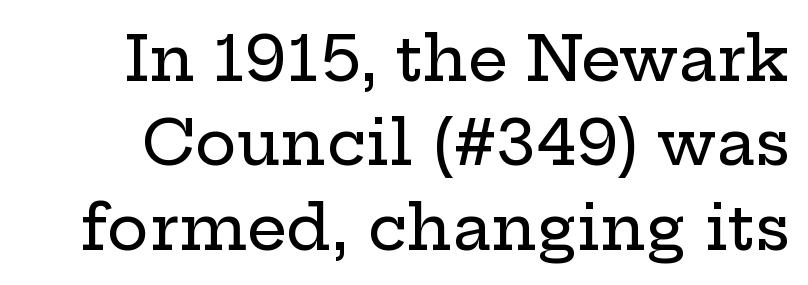
{"serif": "yes", "italic": "no", "width": "wide", "stroke_contrast": "low", "x_height": "medium", "monospaced": "no", "underline": "no", "line_spacing": "normal", "line_spacing_ratio": 1.34, "letter_spacing": "normal", "letter_spacing_em": 0.0, "glyph_px": 63}
